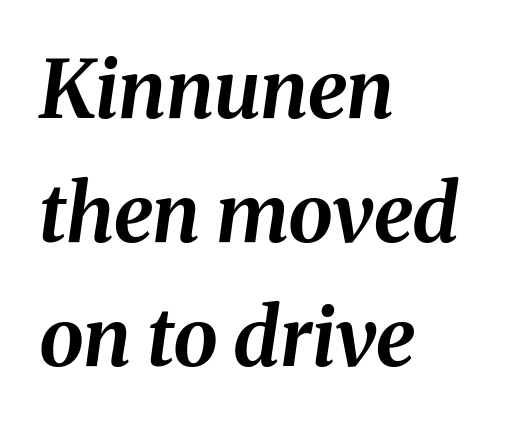
The image shows 80 px bold type, italic (leaning right); set left-aligned, normal line spacing (1.55x), normal letter spacing, not underlined; medium stroke contrast and a medium x-height.
